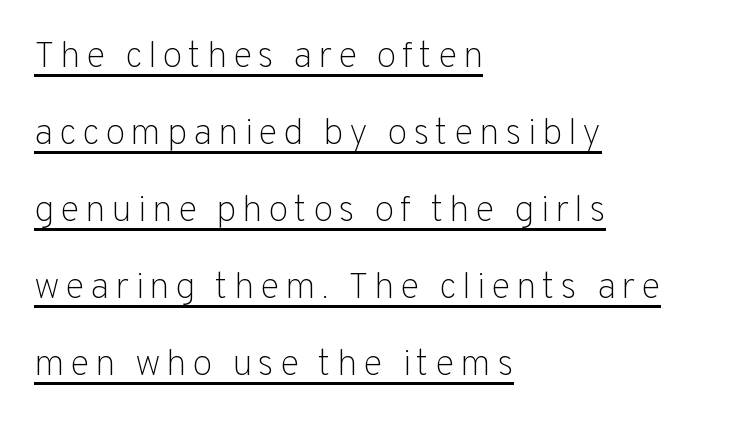
{"serif": "no", "italic": "no", "bold": "no", "weight": "light", "width": "normal", "stroke_contrast": "low", "x_height": "medium", "monospaced": "no", "underline": "yes", "align": "left", "line_spacing": "loose", "line_spacing_ratio": 2.08, "glyph_px": 37}
